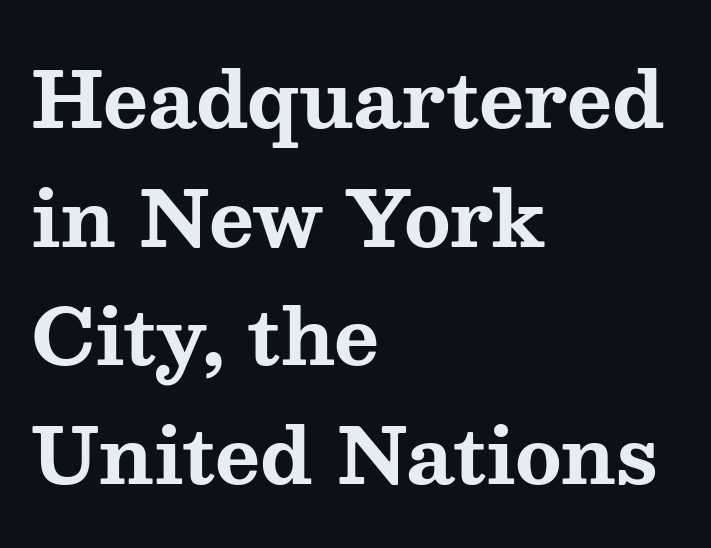
The image shows 77 px bold, wide serif type, upright; set left-aligned, normal line spacing (1.54x), normal letter spacing, not underlined; medium stroke contrast and a medium x-height.
